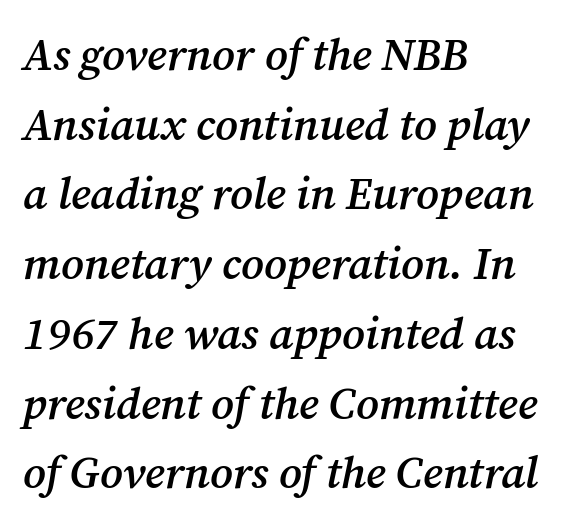
This is the in-between weight designers call semibold or demi. If you drew a line through each stem, it would be angled. The designer left line spacing at the default. Each row of text sits above clean, open space.
